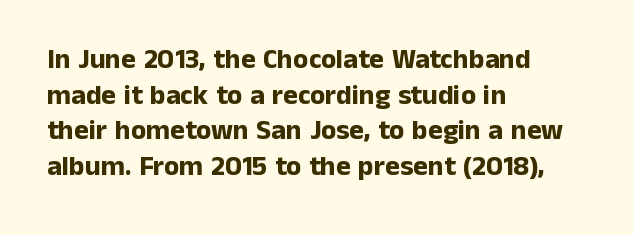
{"serif": "no", "italic": "no", "bold": "yes", "weight": "bold", "width": "normal", "stroke_contrast": "low", "x_height": "medium", "monospaced": "no", "underline": "no", "align": "left", "line_spacing": "normal", "line_spacing_ratio": 1.27, "letter_spacing": "normal", "letter_spacing_em": 0.0, "glyph_px": 28}
